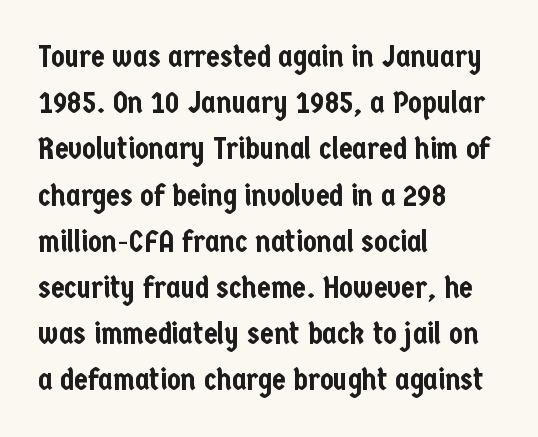
Q: Is the text italic (slanted)? A: No, it is upright.
Q: Is the typeface a serif or a sans-serif typeface? A: Sans-serif.
Q: Is the text underlined? A: No.
Q: How is the paragraph aligned? A: Left-aligned.
Q: Is the spacing between letters normal or unusually wide? A: Normal.
Q: Is the spacing between lines tight, normal or loose? A: Normal.
Q: Width (condensed, normal, or wide)? A: Condensed.
Q: Stroke contrast? A: Low.
Q: x-height? A: Medium.
Q: Monospaced? A: No.
